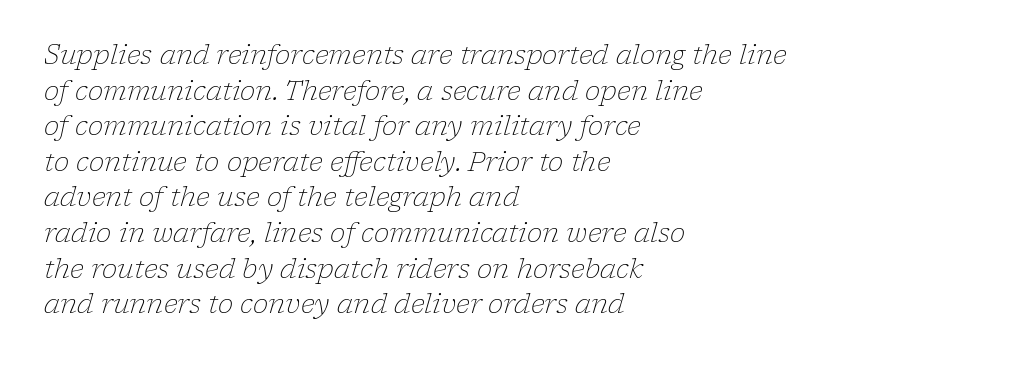
{"italic": "yes", "lean": "right", "slant_degrees": 17, "bold": "no", "underline": "no", "align": "left", "line_spacing": "normal", "line_spacing_ratio": 1.37, "letter_spacing": "normal", "letter_spacing_em": 0.0, "glyph_px": 26}
